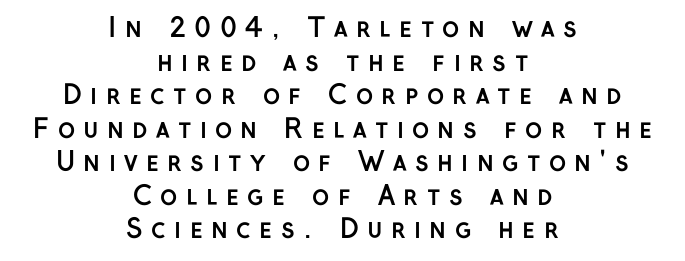
Q: Is the text bold? A: Yes.
Q: Is the text italic (slanted)? A: No, it is upright.
Q: Is the text underlined? A: No.
Q: How is the paragraph aligned? A: Centered.
Q: Is the spacing between letters normal or unusually wide? A: Unusually wide.
Q: Is the spacing between lines tight, normal or loose? A: Normal.
